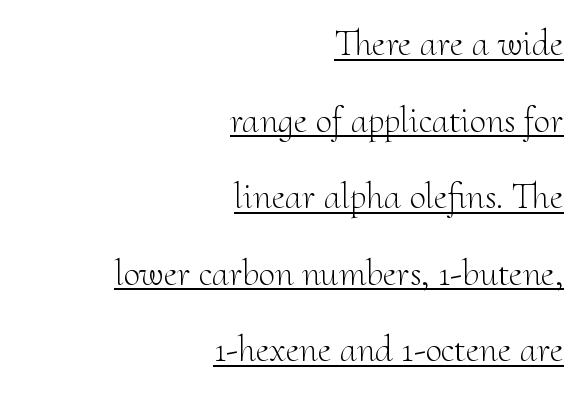
The image shows 37 px light serif type, upright; set right-aligned, loose line spacing (2.07x), normal letter spacing, underlined; medium stroke contrast and a small x-height.
